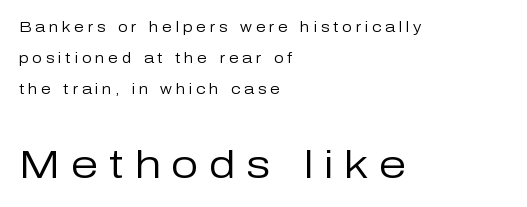
Q: Is the text bold? A: No.
Q: Is the text italic (slanted)? A: No, it is upright.
Q: Is the typeface a serif or a sans-serif typeface? A: Sans-serif.
Q: Is the text underlined? A: No.
Q: How is the paragraph aligned? A: Left-aligned.
Q: Is the spacing between letters normal or unusually wide? A: Unusually wide.
Q: Is the spacing between lines tight, normal or loose? A: Loose.
Q: Which block of text is set in a larger size, the first (top) or the second (bottom)? A: The second (bottom) one.
Q: Width (condensed, normal, or wide)? A: Normal.
Q: Stroke contrast? A: Low.
Q: x-height? A: Medium.
Q: Monospaced? A: No.
